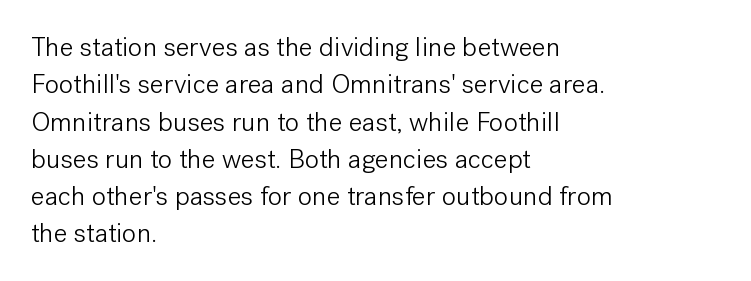
Q: Is the text bold? A: No.
Q: Is the text italic (slanted)? A: No, it is upright.
Q: Is the text underlined? A: No.
Q: How is the paragraph aligned? A: Left-aligned.
Q: Is the spacing between letters normal or unusually wide? A: Normal.
Q: Is the spacing between lines tight, normal or loose? A: Normal.
